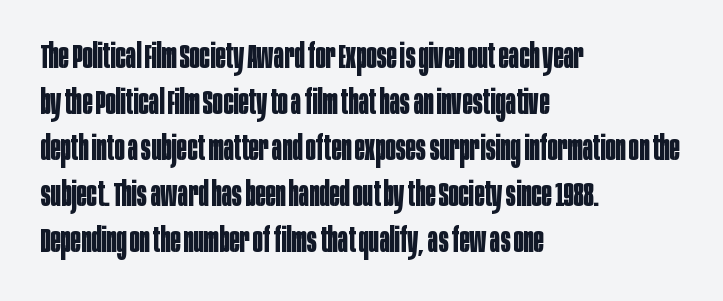
The image shows 34 px bold, condensed sans-serif type, upright; set left-aligned, normal line spacing (1.35x), normal letter spacing, not underlined; low stroke contrast and a large x-height.
